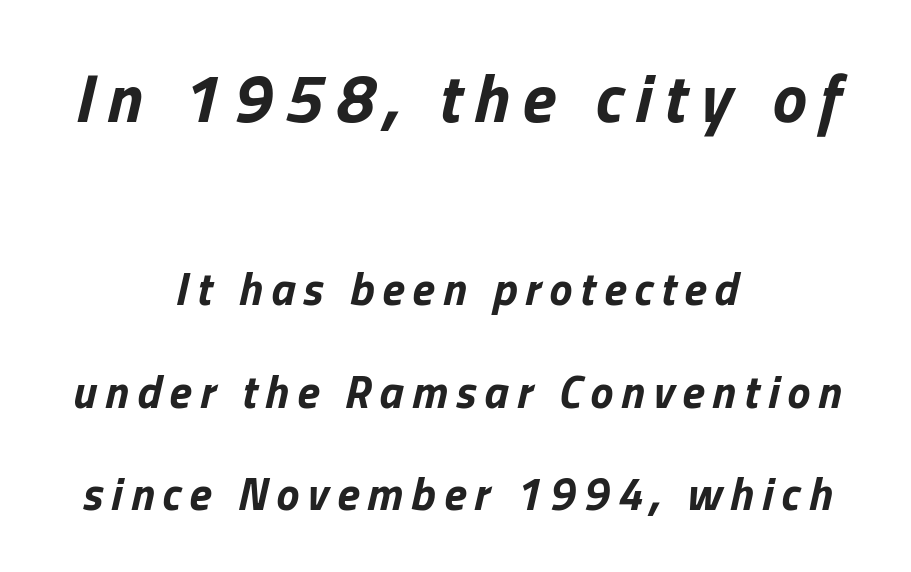
Q: Is the text bold? A: Yes.
Q: Is the text italic (slanted)? A: Yes, it leans right by about 13 degrees.
Q: Is the text underlined? A: No.
Q: How is the paragraph aligned? A: Centered.
Q: Is the spacing between lines tight, normal or loose? A: Loose.
Q: Which block of text is set in a larger size, the first (top) or the second (bottom)? A: The first (top) one.
Q: Width (condensed, normal, or wide)? A: Normal.
Q: Stroke contrast? A: Low.
Q: x-height? A: Medium.
Q: Monospaced? A: No.
